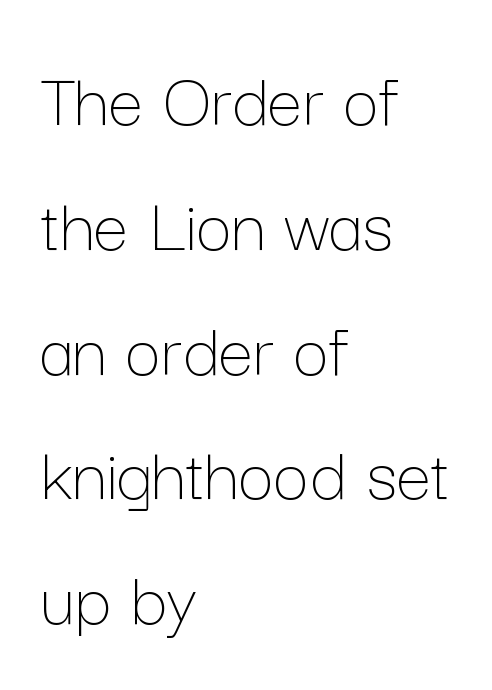
{"italic": "no", "bold": "no", "weight": "thin", "width": "normal", "stroke_contrast": "low", "x_height": "medium", "monospaced": "no", "underline": "no", "align": "left", "line_spacing": "normal", "line_spacing_ratio": 1.58, "letter_spacing": "normal", "letter_spacing_em": 0.0, "glyph_px": 79}
